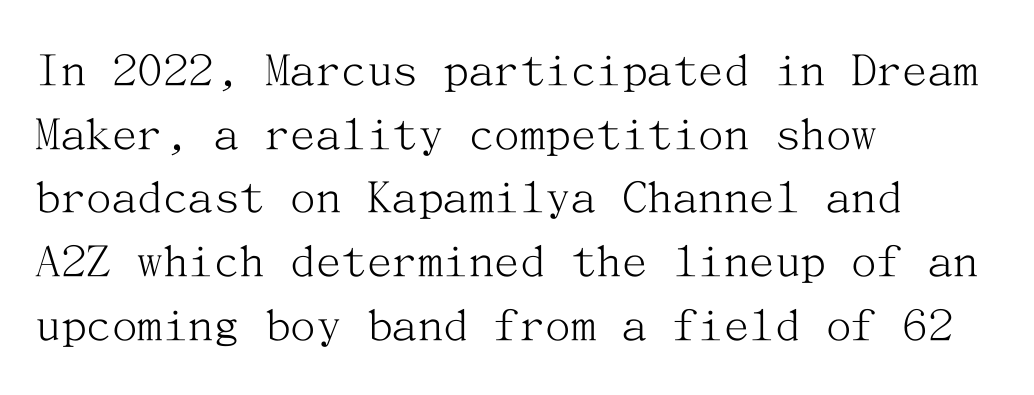
The image shows 51 px light serif type, upright; set left-aligned, normal line spacing (1.25x), normal letter spacing, not underlined; medium stroke contrast and a medium x-height.
